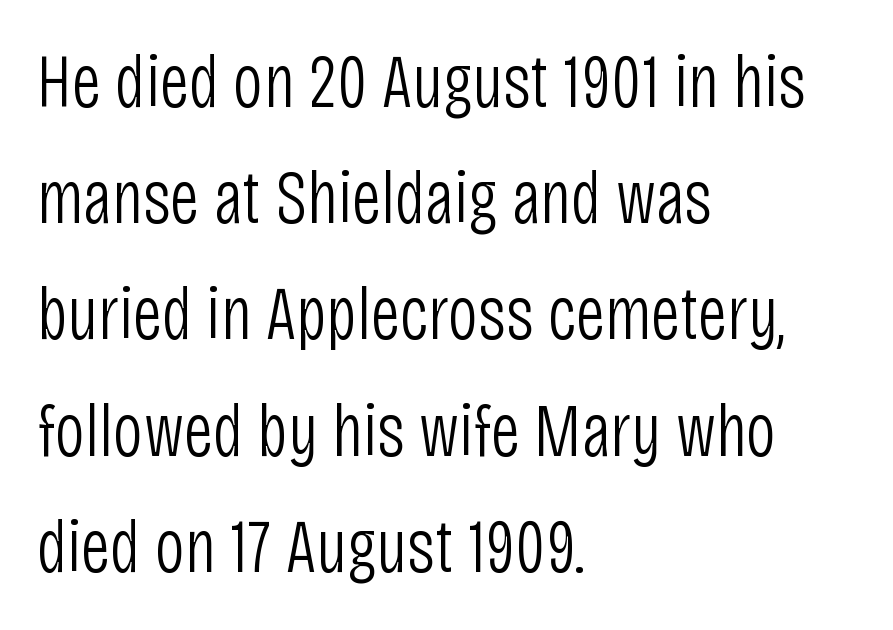
The image shows 75 px light, condensed sans-serif type, upright; set left-aligned, normal line spacing (1.55x), normal letter spacing, not underlined; low stroke contrast and a large x-height.
